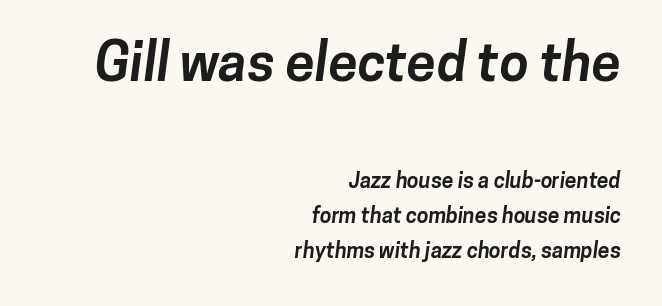
{"serif": "no", "bold": "yes", "weight": "bold", "width": "normal", "stroke_contrast": "low", "x_height": "medium", "monospaced": "no", "underline": "no", "align": "right", "line_spacing": "normal", "line_spacing_ratio": 1.67, "letter_spacing": "normal", "letter_spacing_em": 0.0, "larger_block": "first", "size_ratio": 2.52, "glyph_px": 53}
